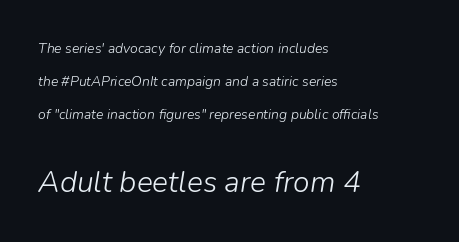
Does the leading feel generous? Absolutely, it's lavish. This is oblique type, the kind used for emphasis or titles. Stroke thickness stays within the range of a standard reading face or lighter. The line texture is even and compact thanks to regular tracking. These lines are rendered in a variable-pitch font. Horizontal alignment here is leftward, the default for most running prose.
